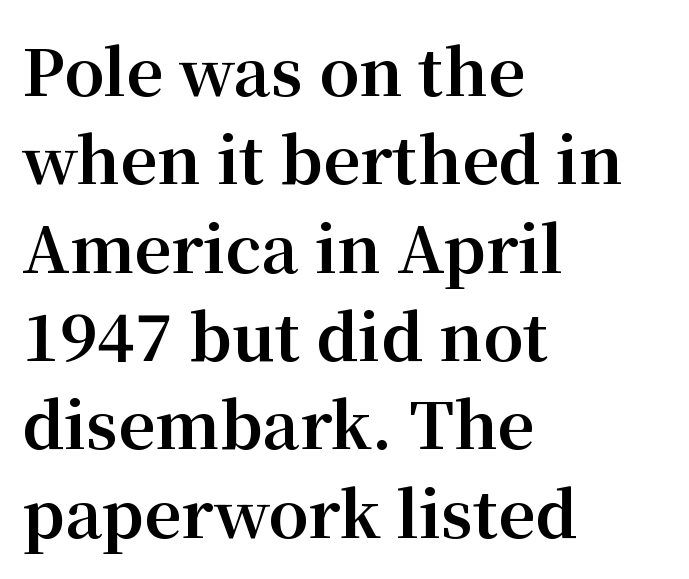
Q: Is the text bold? A: Yes.
Q: Is the text italic (slanted)? A: No, it is upright.
Q: Is the typeface a serif or a sans-serif typeface? A: Serif.
Q: Is the text underlined? A: No.
Q: How is the paragraph aligned? A: Left-aligned.
Q: Is the spacing between letters normal or unusually wide? A: Normal.
Q: Is the spacing between lines tight, normal or loose? A: Normal.
Q: Width (condensed, normal, or wide)? A: Normal.
Q: Stroke contrast? A: Medium.
Q: x-height? A: Medium.
Q: Monospaced? A: No.
